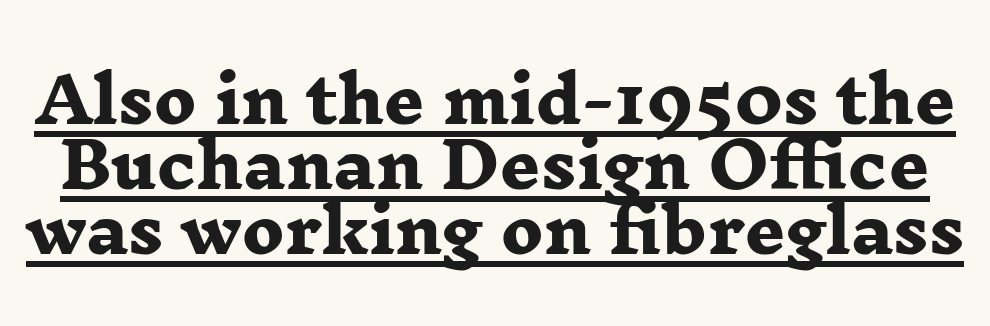
Q: Is the text bold? A: Yes.
Q: Is the typeface a serif or a sans-serif typeface? A: Serif.
Q: Is the text underlined? A: Yes.
Q: Is the spacing between letters normal or unusually wide? A: Normal.
Q: Is the spacing between lines tight, normal or loose? A: Tight.
Q: Width (condensed, normal, or wide)? A: Wide.
Q: Stroke contrast? A: Low.
Q: x-height? A: Medium.
Q: Monospaced? A: No.
